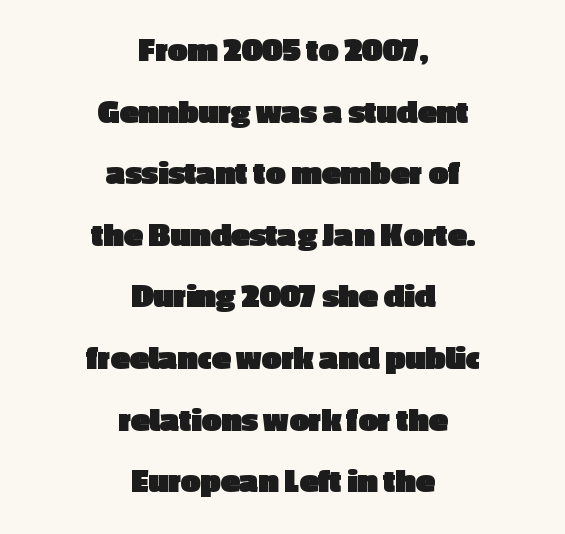
{"serif": "no", "italic": "no", "bold": "yes", "weight": "heavy", "width": "normal", "x_height": "medium", "monospaced": "no", "underline": "no", "align": "center", "line_spacing_ratio": 1.76, "letter_spacing": "normal", "letter_spacing_em": 0.0, "glyph_px": 35}
